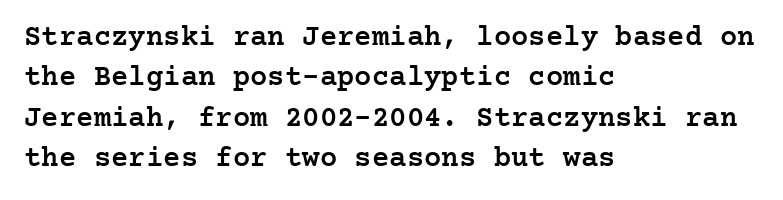
Q: Is the text bold? A: Semi-bold.
Q: Is the text italic (slanted)? A: No, it is upright.
Q: Is the typeface a serif or a sans-serif typeface? A: Serif.
Q: Is the text underlined? A: No.
Q: How is the paragraph aligned? A: Left-aligned.
Q: Is the spacing between letters normal or unusually wide? A: Normal.
Q: Is the spacing between lines tight, normal or loose? A: Normal.
Q: Width (condensed, normal, or wide)? A: Normal.
Q: Stroke contrast? A: Low.
Q: x-height? A: Medium.
